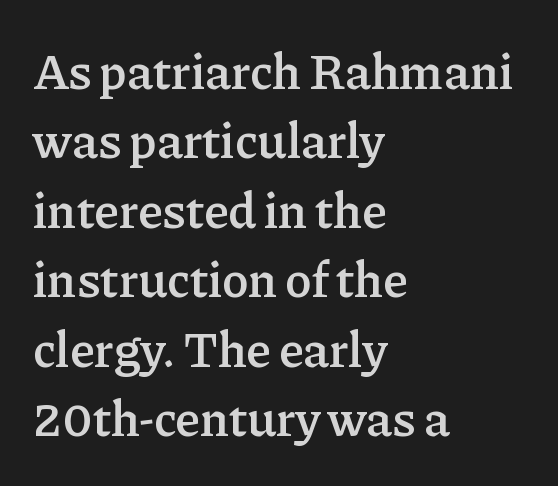
Note the varied advance widths — an 'i' is clearly narrower than an 'm'. Visually the block forms a straight wall on the left and a jagged coastline on the right. Notice how descenders clear the ascenders below comfortably — that's standard leading. There is no visible air inserted between adjacent glyphs. Descender tails drop into unmarked territory.
